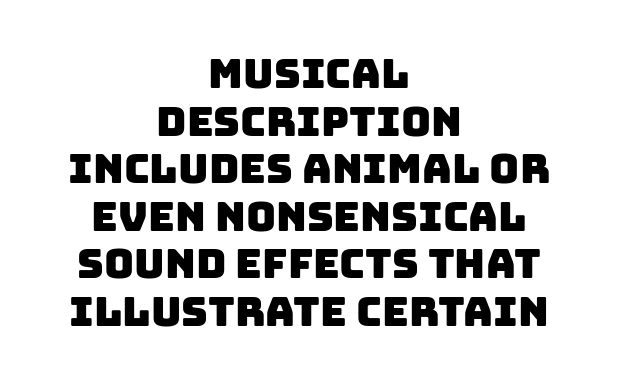
Q: Is the typeface a serif or a sans-serif typeface? A: Sans-serif.
Q: Is the text underlined? A: No.
Q: How is the paragraph aligned? A: Centered.
Q: Is the spacing between letters normal or unusually wide? A: Normal.
Q: Width (condensed, normal, or wide)? A: Normal.
Q: Stroke contrast? A: Low.
Q: x-height? A: Large.
Q: Monospaced? A: No.
